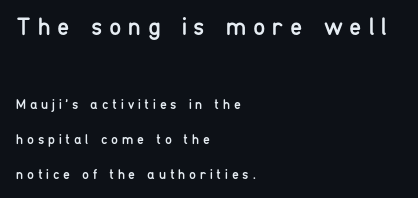
Q: Is the text bold? A: No.
Q: Is the text italic (slanted)? A: No, it is upright.
Q: Is the text underlined? A: No.
Q: How is the paragraph aligned? A: Left-aligned.
Q: Is the spacing between letters normal or unusually wide? A: Unusually wide.
Q: Is the spacing between lines tight, normal or loose? A: Loose.
Q: Which block of text is set in a larger size, the first (top) or the second (bottom)? A: The first (top) one.
